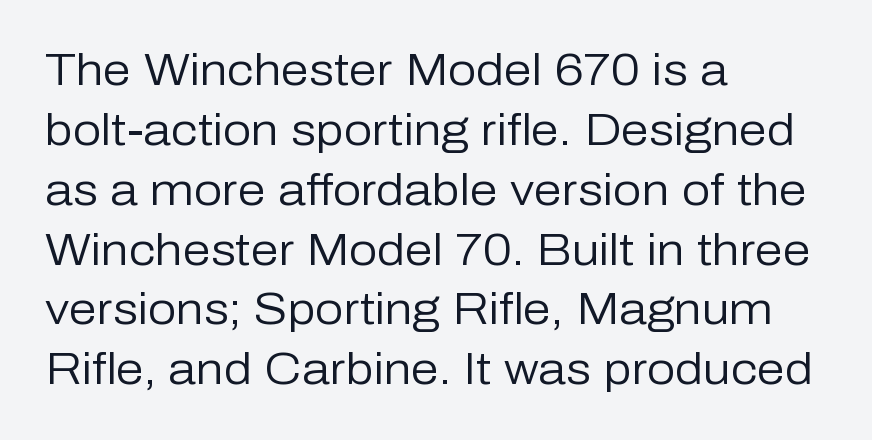
Q: Is the text bold? A: No.
Q: Is the text italic (slanted)? A: No, it is upright.
Q: Is the typeface a serif or a sans-serif typeface? A: Sans-serif.
Q: Is the text underlined? A: No.
Q: How is the paragraph aligned? A: Left-aligned.
Q: Is the spacing between letters normal or unusually wide? A: Normal.
Q: Is the spacing between lines tight, normal or loose? A: Normal.
Q: Width (condensed, normal, or wide)? A: Normal.
Q: Stroke contrast? A: Low.
Q: x-height? A: Medium.
Q: Monospaced? A: No.
